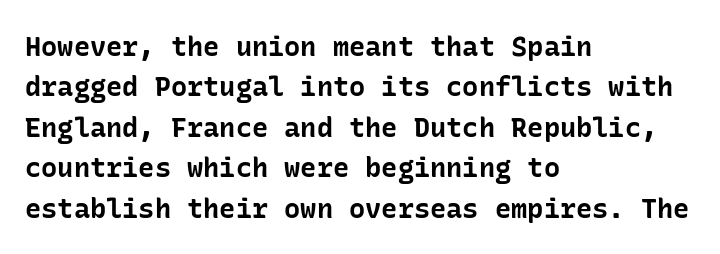
Look at the tracking — it's just the regular setting, nothing added. A classic flush-left, rag-right setting is used for this passage. Lines of text with bare space underneath. The font's upright variant was chosen for this text.
